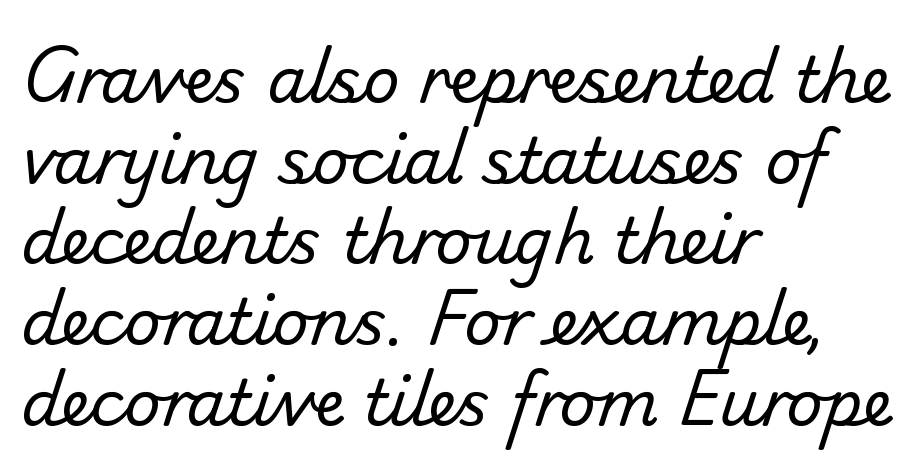
Q: Is the text bold? A: No.
Q: Is the typeface a serif or a sans-serif typeface? A: Sans-serif.
Q: Is the text underlined? A: No.
Q: How is the paragraph aligned? A: Left-aligned.
Q: Is the spacing between letters normal or unusually wide? A: Normal.
Q: Is the spacing between lines tight, normal or loose? A: Normal.
Q: Width (condensed, normal, or wide)? A: Normal.
Q: Stroke contrast? A: Low.
Q: x-height? A: Small.
Q: Monospaced? A: No.
